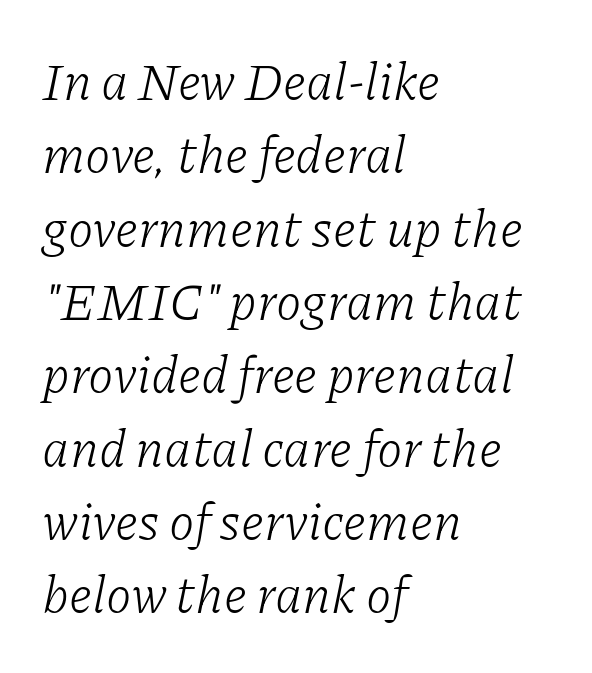
The image shows 52 px light serif type, italic (leaning right); set left-aligned, normal line spacing (1.41x), normal letter spacing, not underlined; low stroke contrast and a medium x-height.
